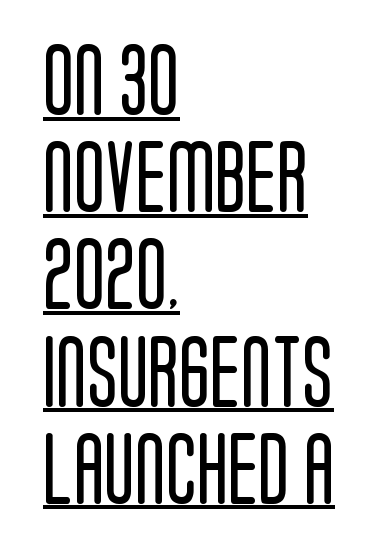
The image shows 72 px regular-weight, condensed sans-serif type, upright; set left-aligned, normal line spacing (1.35x), normal letter spacing, underlined; low stroke contrast and a large x-height.
